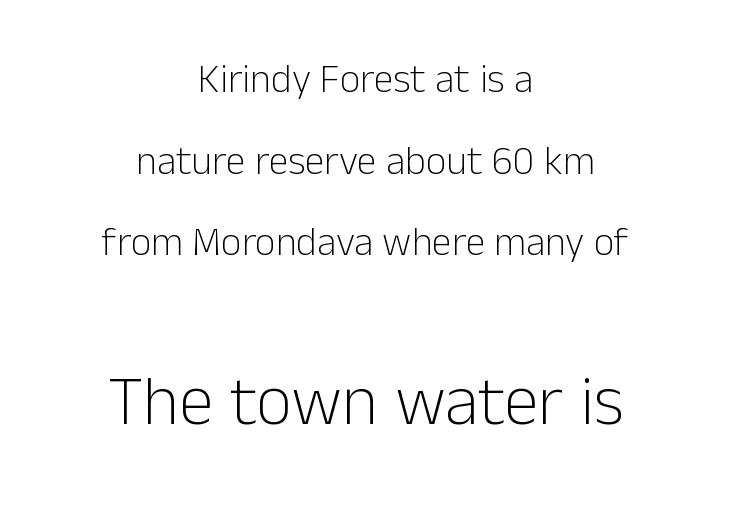
Q: Is the text bold? A: No.
Q: Is the text italic (slanted)? A: No, it is upright.
Q: Is the typeface a serif or a sans-serif typeface? A: Sans-serif.
Q: Is the text underlined? A: No.
Q: How is the paragraph aligned? A: Centered.
Q: Is the spacing between letters normal or unusually wide? A: Normal.
Q: Is the spacing between lines tight, normal or loose? A: Loose.
Q: Which block of text is set in a larger size, the first (top) or the second (bottom)? A: The second (bottom) one.
Q: Width (condensed, normal, or wide)? A: Normal.
Q: Stroke contrast? A: Low.
Q: x-height? A: Medium.
Q: Monospaced? A: No.
